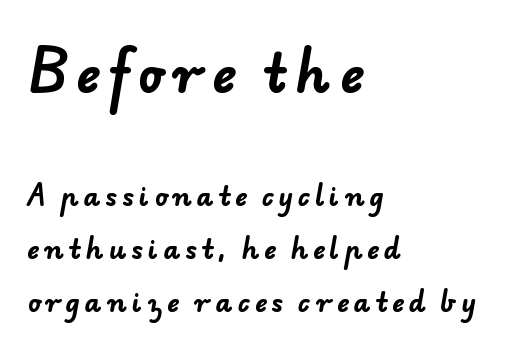
The passage is arranged the way most books set body copy — flush left. What's the leading like? Stretched, with rows far apart. In this sample the first text group is rendered at the bigger scale. Note: no serifs on the glyphs. Each letter keeps its own natural width here, so spacing adapts to shape.
